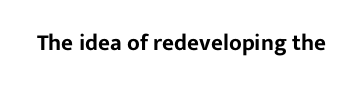
Q: Is the text italic (slanted)? A: No, it is upright.
Q: Is the text underlined? A: No.
Q: Is the spacing between letters normal or unusually wide? A: Normal.
